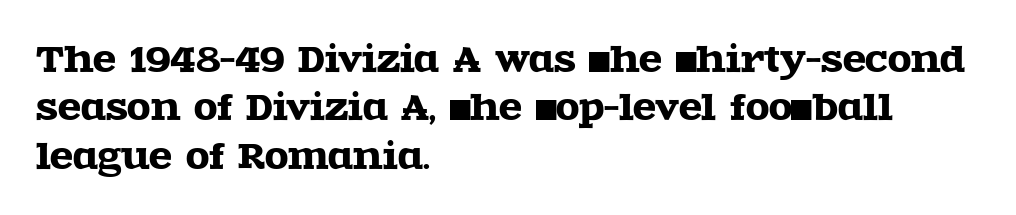
The image shows 34 px wide serif type, upright; set left-aligned, normal line spacing (1.42x), normal letter spacing, not underlined; a large x-height.
